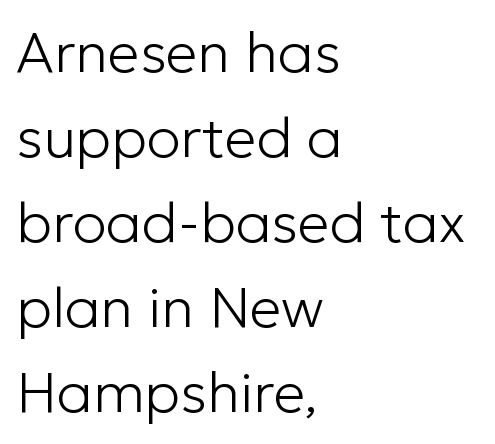
Q: Is the text bold? A: No.
Q: Is the text italic (slanted)? A: No, it is upright.
Q: Is the typeface a serif or a sans-serif typeface? A: Sans-serif.
Q: Is the text underlined? A: No.
Q: How is the paragraph aligned? A: Left-aligned.
Q: Is the spacing between letters normal or unusually wide? A: Normal.
Q: Is the spacing between lines tight, normal or loose? A: Normal.
Q: Width (condensed, normal, or wide)? A: Normal.
Q: Stroke contrast? A: Low.
Q: x-height? A: Medium.
Q: Monospaced? A: No.
